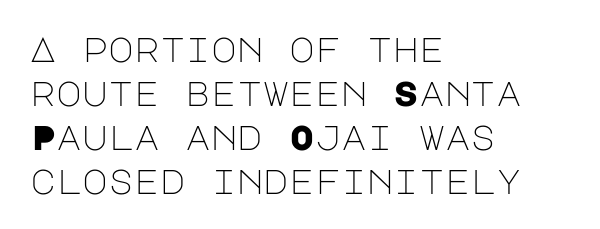
Q: Is the text bold? A: No.
Q: Is the text italic (slanted)? A: No, it is upright.
Q: Is the typeface a serif or a sans-serif typeface? A: Sans-serif.
Q: Is the text underlined? A: No.
Q: How is the paragraph aligned? A: Left-aligned.
Q: Is the spacing between letters normal or unusually wide? A: Normal.
Q: Is the spacing between lines tight, normal or loose? A: Normal.
Q: Width (condensed, normal, or wide)? A: Normal.
Q: Stroke contrast? A: Low.
Q: x-height? A: Large.
